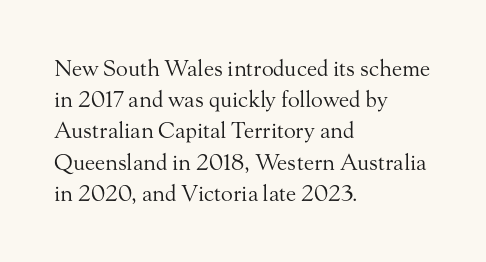
Q: Is the text bold? A: No.
Q: Is the text italic (slanted)? A: No, it is upright.
Q: Is the text underlined? A: No.
Q: How is the paragraph aligned? A: Left-aligned.
Q: Is the spacing between letters normal or unusually wide? A: Normal.
Q: Is the spacing between lines tight, normal or loose? A: Normal.
